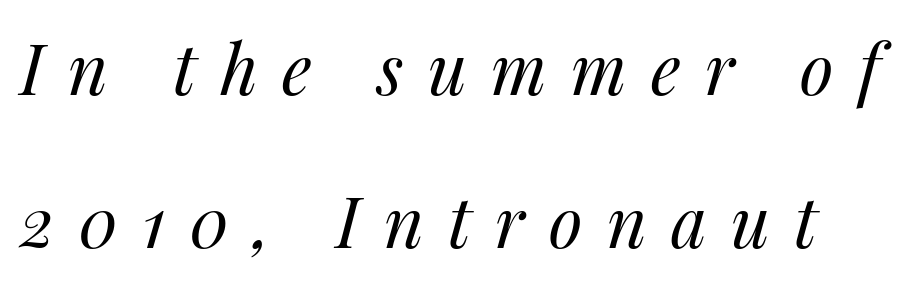
Leading is clearly above the norm, producing a sparse column. This rendering widens character spacing well past its baseline value. Looks like regular typesetting: each glyph gets only the width it needs. A clean baseline with only descenders dipping below it.
